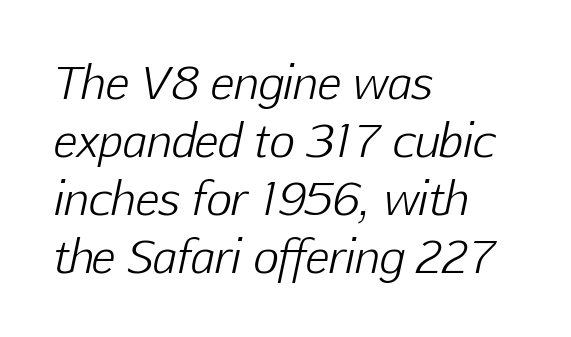
The axis of the letterforms is tilted away from vertical. The rendering anchors every line to the left-hand side. Short note: letters normally spaced. Unbolded letterforms with no extra heft.
